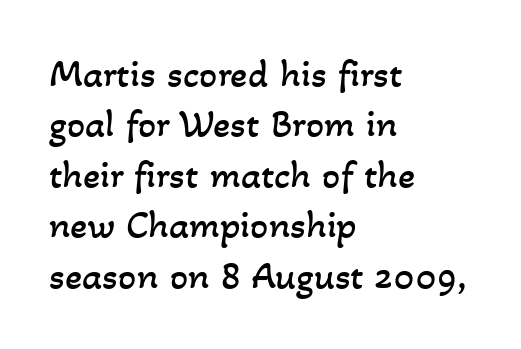
{"bold": "no", "weight": "regular", "width": "normal", "stroke_contrast": "low", "x_height": "small", "monospaced": "no", "underline": "no", "align": "left", "line_spacing": "normal", "line_spacing_ratio": 1.26, "letter_spacing": "normal", "letter_spacing_em": 0.0, "glyph_px": 40}
